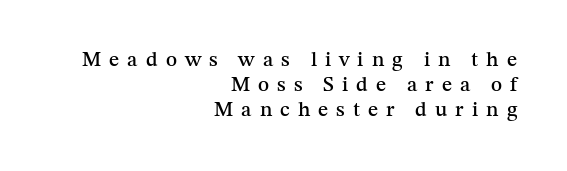
Q: Is the text italic (slanted)? A: No, it is upright.
Q: Is the text underlined? A: No.
Q: How is the paragraph aligned? A: Right-aligned.
Q: Is the spacing between letters normal or unusually wide? A: Unusually wide.
